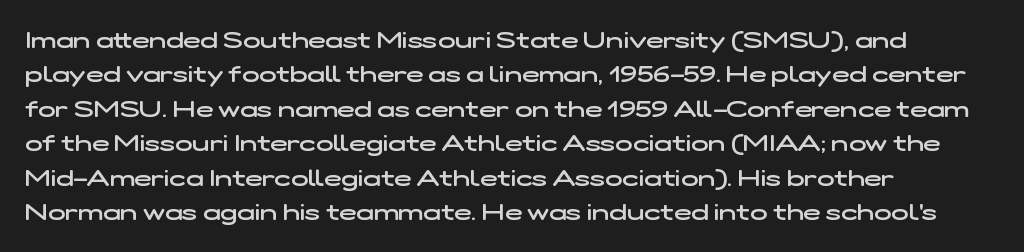
{"bold": "semi", "underline": "no", "align": "left", "line_spacing": "normal", "line_spacing_ratio": 1.5, "letter_spacing": "normal", "letter_spacing_em": 0.0, "glyph_px": 23}
